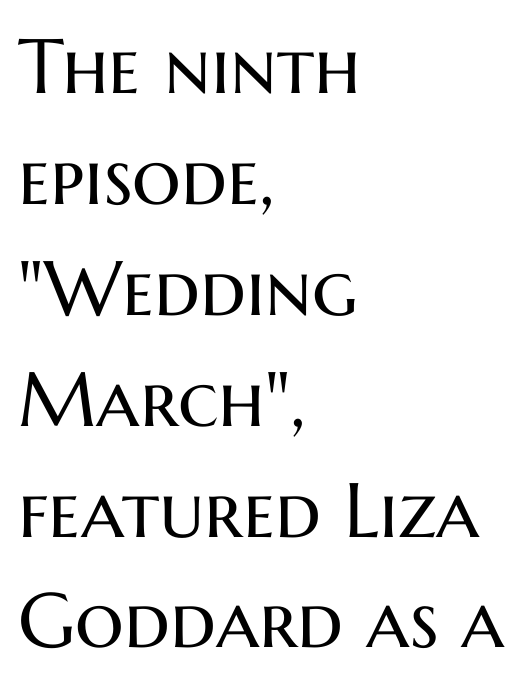
Q: Is the text bold? A: No.
Q: Is the text italic (slanted)? A: No, it is upright.
Q: Is the typeface a serif or a sans-serif typeface? A: Sans-serif.
Q: Is the text underlined? A: No.
Q: How is the paragraph aligned? A: Left-aligned.
Q: Is the spacing between letters normal or unusually wide? A: Normal.
Q: Is the spacing between lines tight, normal or loose? A: Normal.
Q: Width (condensed, normal, or wide)? A: Normal.
Q: Stroke contrast? A: Medium.
Q: x-height? A: Medium.
Q: Monospaced? A: No.
